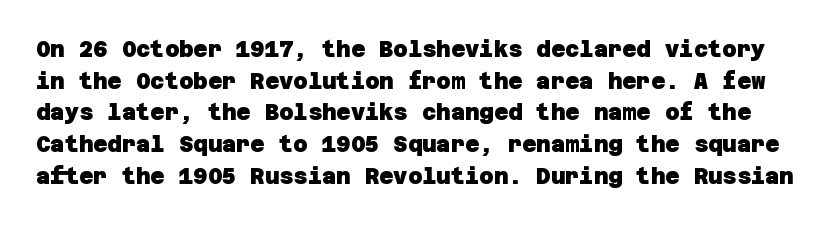
{"bold": "yes", "underline": "no", "line_spacing": "normal", "line_spacing_ratio": 1.44, "letter_spacing": "normal", "letter_spacing_em": 0.0, "glyph_px": 22}
